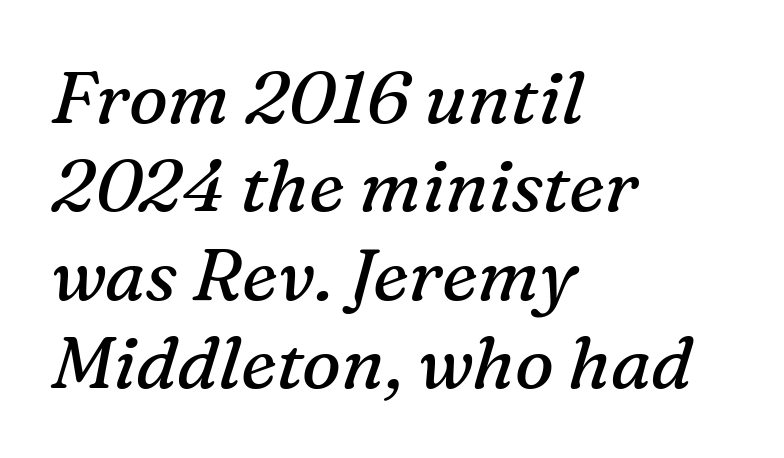
Yep, those are serifs on the letters. The paragraph has a hard left edge and a soft right edge. Each word holds together tightly as a unit, with standard inter-letter gaps. Bold? No — there's no thickening of the strokes.
